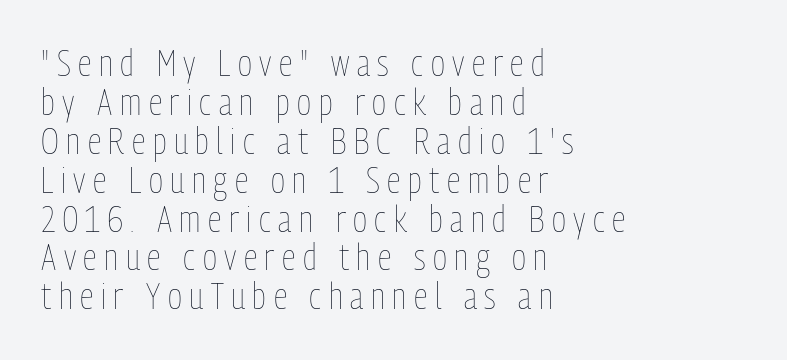
Q: Is the text bold? A: No.
Q: Is the text italic (slanted)? A: No, it is upright.
Q: Is the text underlined? A: No.
Q: How is the paragraph aligned? A: Left-aligned.
Q: Is the spacing between letters normal or unusually wide? A: Unusually wide.
Q: Is the spacing between lines tight, normal or loose? A: Tight.
Q: Width (condensed, normal, or wide)? A: Condensed.
Q: Stroke contrast? A: Low.
Q: x-height? A: Medium.
Q: Monospaced? A: No.
